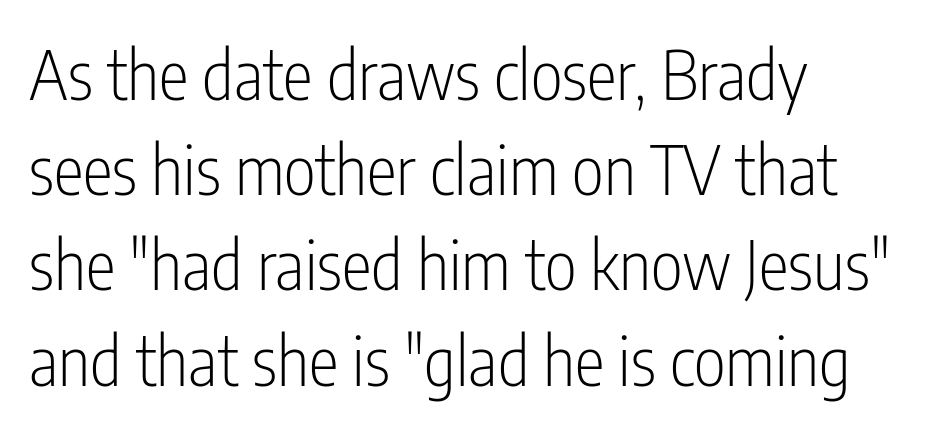
{"serif": "no", "italic": "no", "bold": "no", "weight": "light", "width": "condensed", "stroke_contrast": "low", "x_height": "medium", "monospaced": "no", "underline": "no", "align": "left", "line_spacing": "normal", "line_spacing_ratio": 1.4, "letter_spacing": "normal", "letter_spacing_em": 0.0, "glyph_px": 68}
